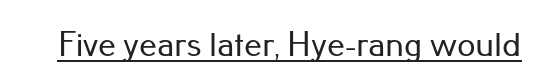
The image shows 36 px sans-serif type, upright; set normal letter spacing, underlined; low stroke contrast and a small x-height.
